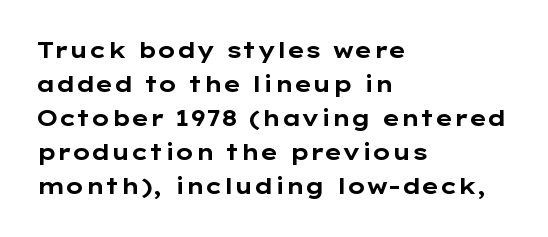
Q: Is the text bold? A: Yes.
Q: Is the text italic (slanted)? A: No, it is upright.
Q: Is the text underlined? A: No.
Q: How is the paragraph aligned? A: Left-aligned.
Q: Is the spacing between letters normal or unusually wide? A: Normal.
Q: Is the spacing between lines tight, normal or loose? A: Normal.
